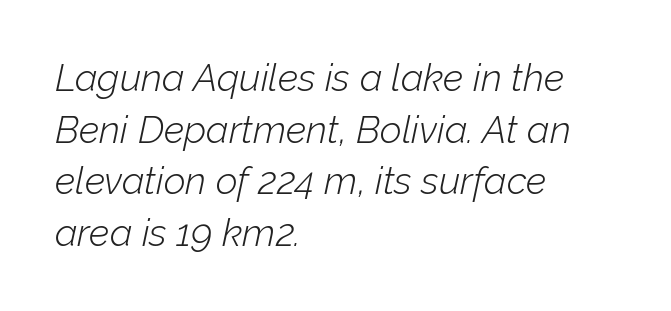
The image shows 38 px light type, italic (leaning right); set left-aligned, normal line spacing (1.36x), normal letter spacing, not underlined; low stroke contrast and a medium x-height.
